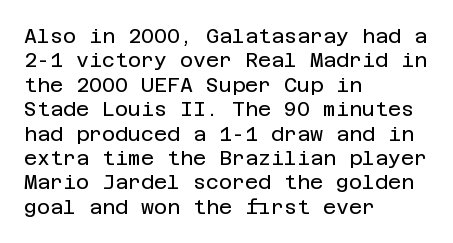
Q: Is the text bold? A: No.
Q: Is the text italic (slanted)? A: No, it is upright.
Q: Is the text underlined? A: No.
Q: How is the paragraph aligned? A: Left-aligned.
Q: Is the spacing between letters normal or unusually wide? A: Normal.
